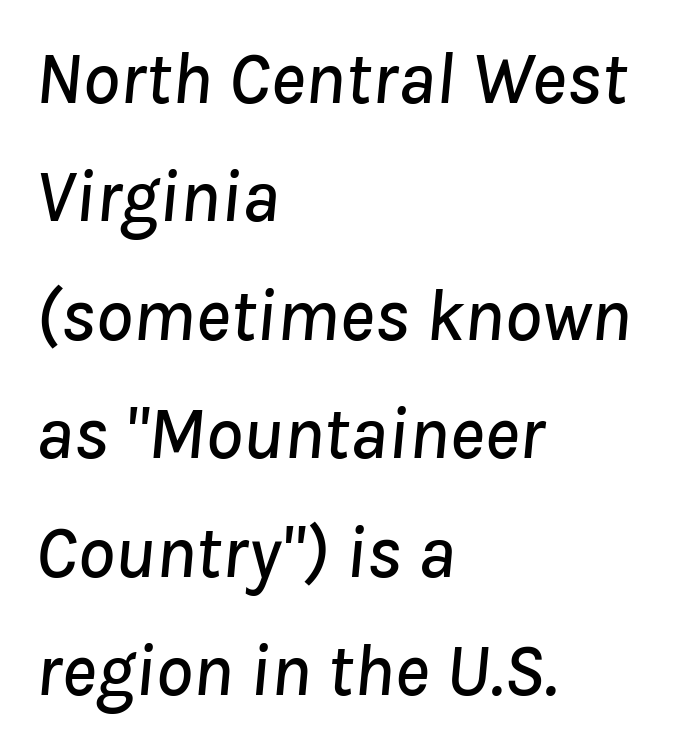
Words float on clear page, feet unadorned. The compositor pushed each line to the left boundary. Characters are canted at an angle relative to the baseline's perpendicular. Looks like regular typesetting: each glyph gets only the width it needs. Successive baselines arrive at the customary interval.
